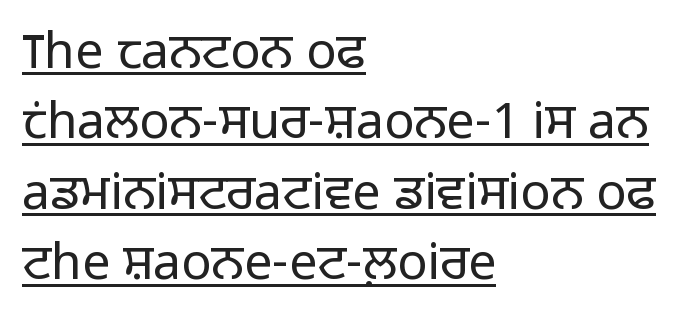
The image shows 50 px light sans-serif type, upright; set left-aligned, normal line spacing (1.41x), normal letter spacing, underlined; low stroke contrast and a medium x-height.
